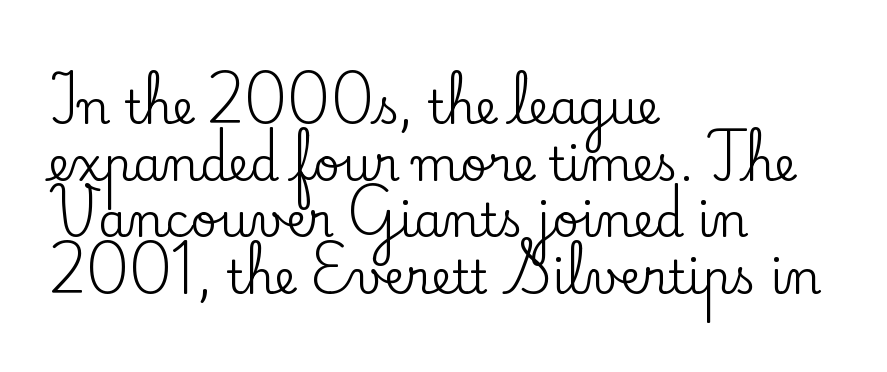
{"serif": "yes", "italic": "no", "width": "normal", "stroke_contrast": "low", "x_height": "small", "monospaced": "no", "underline": "no", "align": "left", "line_spacing_ratio": 1.23, "letter_spacing": "normal", "letter_spacing_em": 0.0, "glyph_px": 46}
